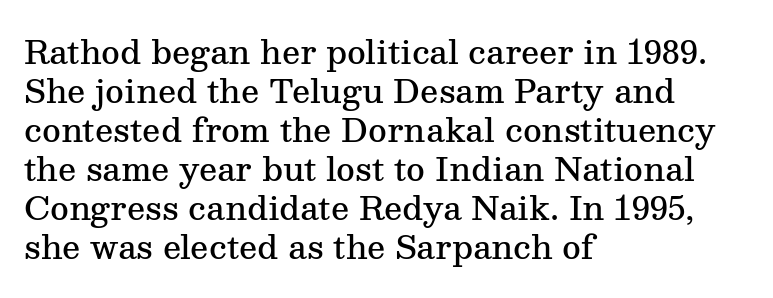
Set as a demibold, roughly 600 on the weight scale. Think of a printed novel: that variable character pitch is what you see here. In terms of posture, this sample is upright. Which margin do the lines hug? The left one — the right edge is uneven. Each row of text sits above clean, open space.
